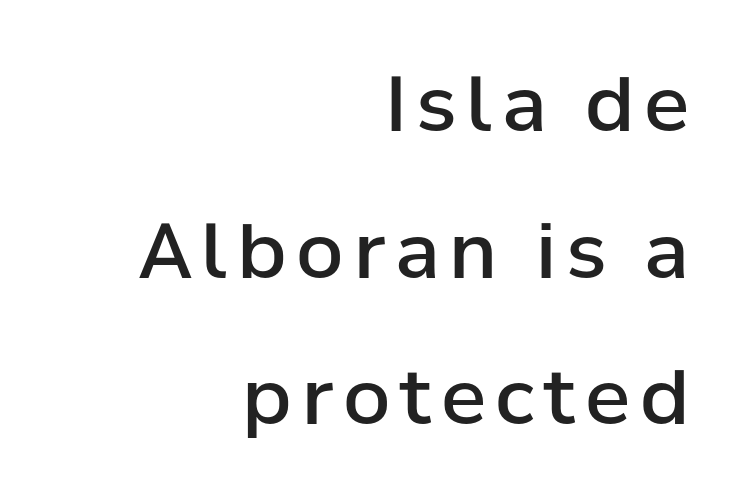
Weight check: semibold — heavier than regular, not quite bold. Does the leading feel generous? Absolutely, it's lavish. Alignment: flush right. Spacing verdict: proportional, widths tailored to each character. The face used here is a sans, in the tradition of grotesques and geometrics.
